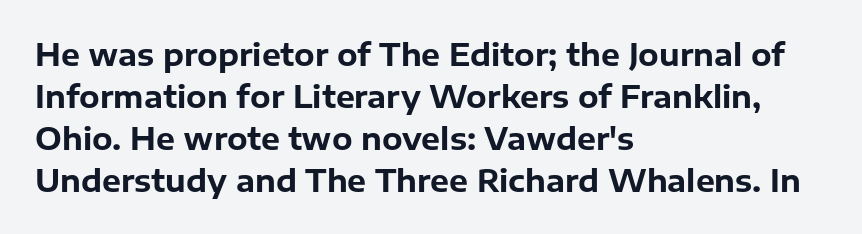
The lines sit at an ordinary, default distance from one another. Each glyph is drawn with heavy, bold strokes. Is there any slant? The stems are plumb. Descender tails drop into unmarked territory.
